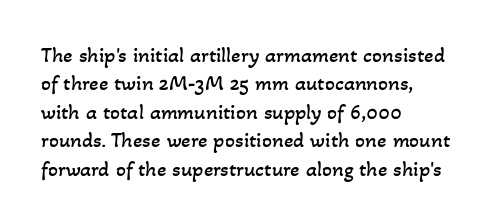
{"bold": "no", "underline": "no", "align": "left", "line_spacing": "normal", "line_spacing_ratio": 1.29, "letter_spacing": "normal", "letter_spacing_em": 0.0, "glyph_px": 22}
